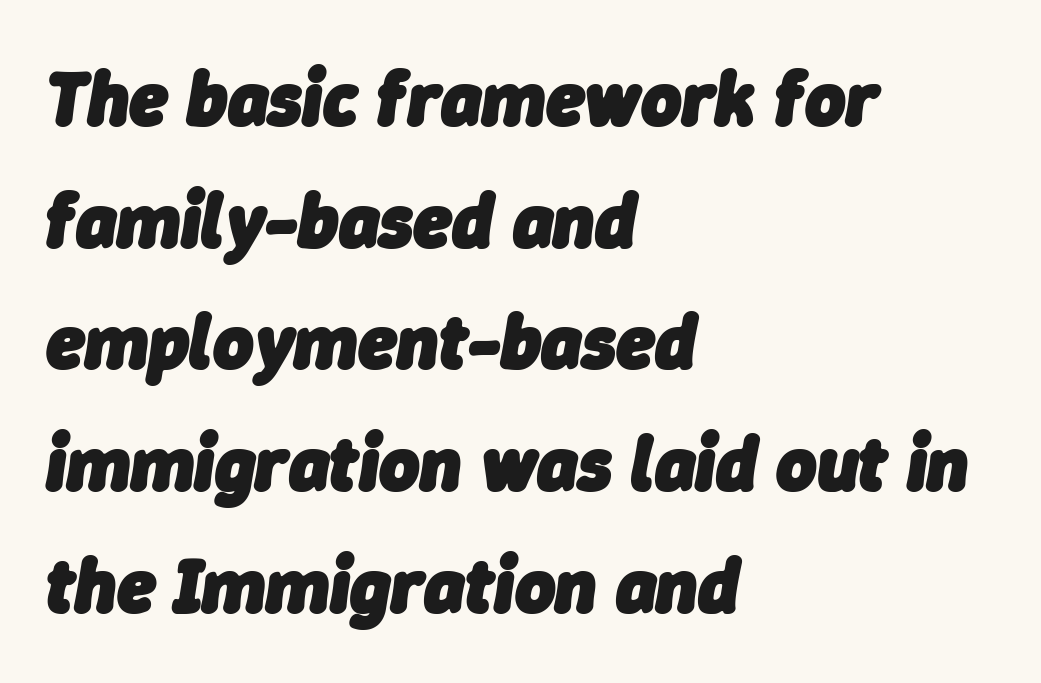
{"italic": "yes", "lean": "right", "slant_degrees": 9, "bold": "yes", "weight": "heavy", "width": "normal", "stroke_contrast": "low", "x_height": "medium", "monospaced": "no", "underline": "no", "align": "left", "line_spacing": "normal", "line_spacing_ratio": 1.58, "letter_spacing": "normal", "letter_spacing_em": 0.0, "glyph_px": 77}
